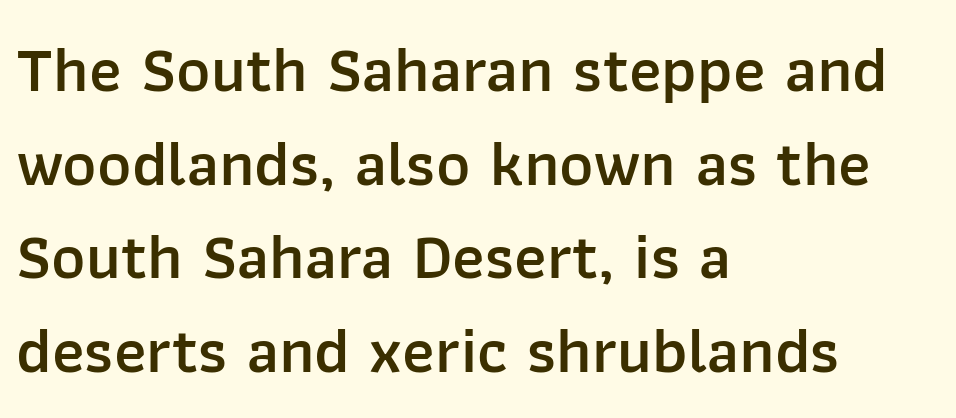
Vertical spacing — default. Words float on clear page, feet unadorned. Line beginnings align vertically; line endings do not. The rendering uses natural spacing where letterforms have individual widths.
